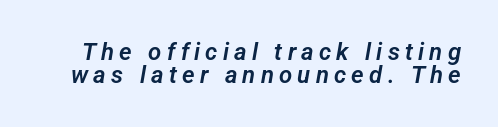
The image shows 24 px text type; set tight line spacing (0.96x), unusually wide letter spacing (+0.22 em), not underlined.
